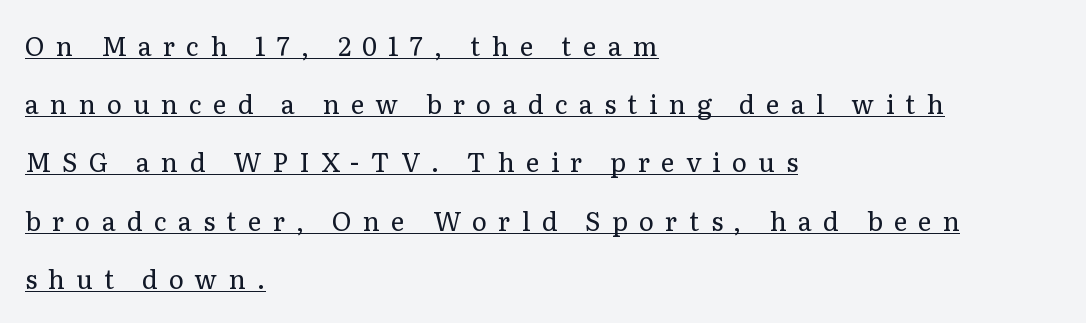
Q: Is the text bold? A: No.
Q: Is the text italic (slanted)? A: No, it is upright.
Q: Is the text underlined? A: Yes.
Q: How is the paragraph aligned? A: Left-aligned.
Q: Is the spacing between letters normal or unusually wide? A: Unusually wide.
Q: Is the spacing between lines tight, normal or loose? A: Loose.
